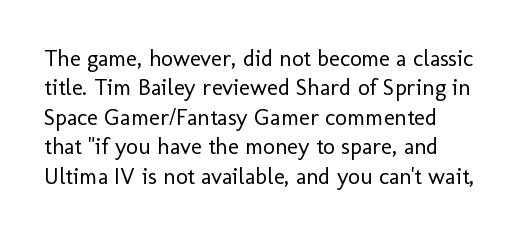
Q: Is the text bold? A: No.
Q: Is the text italic (slanted)? A: No, it is upright.
Q: Is the text underlined? A: No.
Q: Is the spacing between letters normal or unusually wide? A: Normal.
Q: Is the spacing between lines tight, normal or loose? A: Normal.
